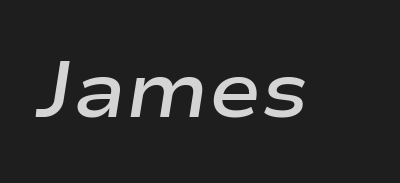
{"italic": "yes", "lean": "right", "slant_degrees": 9, "bold": "semi", "weight": "semibold", "width": "wide", "stroke_contrast": "low", "x_height": "medium", "monospaced": "no", "underline": "no", "letter_spacing": "normal", "letter_spacing_em": 0.0, "glyph_px": 78}
